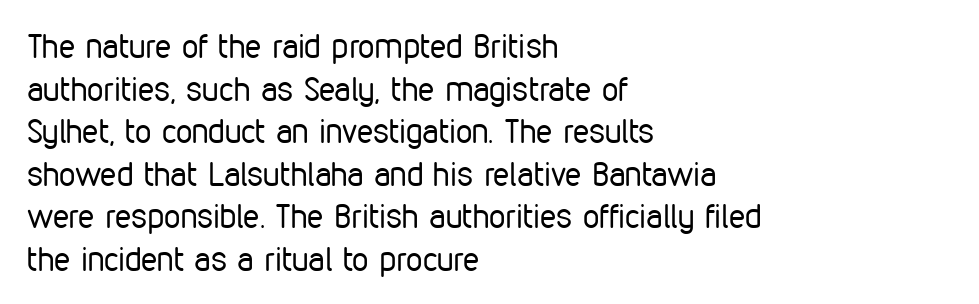
The image shows 33 px regular-weight, condensed sans-serif type, upright; set left-aligned, normal line spacing (1.29x), normal letter spacing, not underlined; low stroke contrast and a medium x-height.
